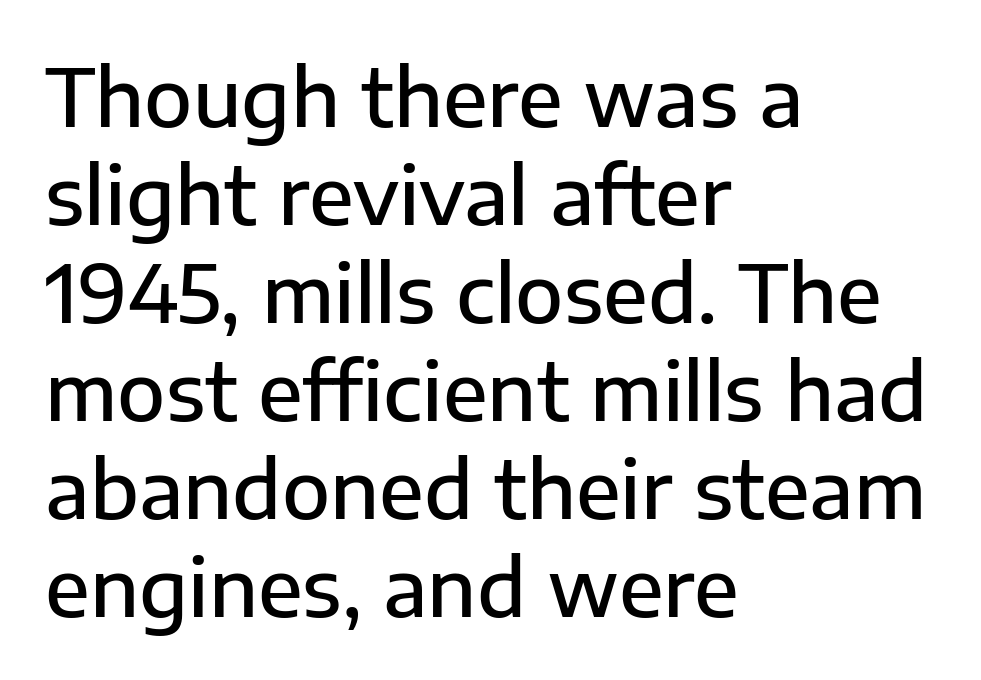
Unlike italic type, these characters show no tilt at all. A student would call this left alignment; a typographer would say flush left, rag right. Nobody touched the tracking dial on this one. The font family rendered here belongs to the sans-serif group. A fair bit of extra ink — the face is semibold, not bold.
